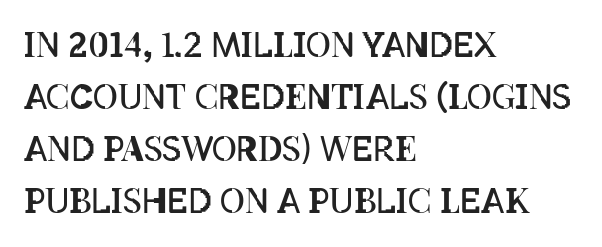
{"italic": "no", "bold": "no", "weight": "regular", "width": "condensed", "stroke_contrast": "low", "x_height": "large", "monospaced": "no", "underline": "no", "align": "left", "line_spacing": "normal", "line_spacing_ratio": 1.53, "letter_spacing": "normal", "letter_spacing_em": 0.0, "glyph_px": 34}
